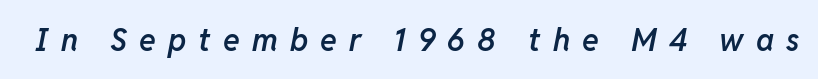
The image shows 31 px semibold type, italic (leaning right); set unusually wide letter spacing (+0.39 em), not underlined; low stroke contrast and a medium x-height.
